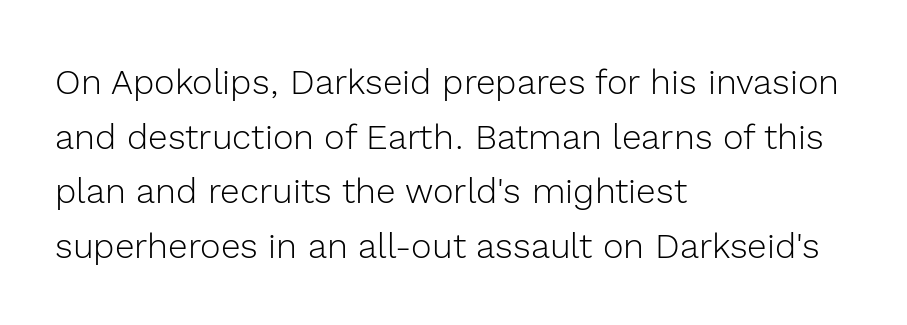
The image shows 35 px light sans-serif type, upright; set left-aligned, normal line spacing (1.56x), normal letter spacing, not underlined; a medium x-height.
